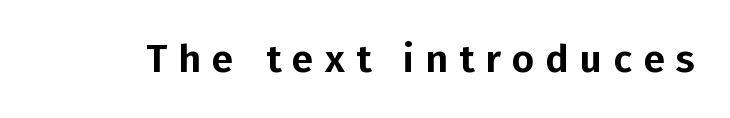
{"serif": "no", "italic": "no", "width": "normal", "stroke_contrast": "low", "x_height": "medium", "monospaced": "no", "underline": "no", "letter_spacing": "wide", "letter_spacing_em": 0.29, "glyph_px": 39}
